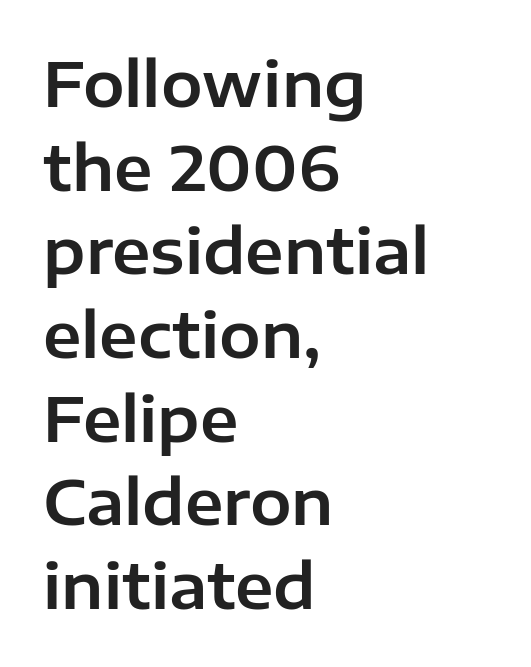
Q: Is the text italic (slanted)? A: No, it is upright.
Q: Is the typeface a serif or a sans-serif typeface? A: Sans-serif.
Q: Is the text underlined? A: No.
Q: How is the paragraph aligned? A: Left-aligned.
Q: Is the spacing between letters normal or unusually wide? A: Normal.
Q: Is the spacing between lines tight, normal or loose? A: Normal.
Q: Width (condensed, normal, or wide)? A: Normal.
Q: Stroke contrast? A: Low.
Q: x-height? A: Medium.
Q: Monospaced? A: No.
